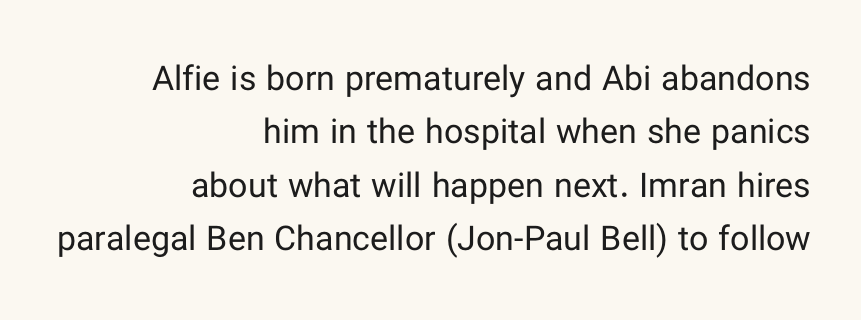
{"serif": "no", "italic": "no", "bold": "no", "weight": "regular", "width": "normal", "stroke_contrast": "low", "x_height": "medium", "monospaced": "no", "underline": "no", "align": "right", "line_spacing": "normal", "line_spacing_ratio": 1.57, "letter_spacing": "normal", "letter_spacing_em": 0.0, "glyph_px": 34}
